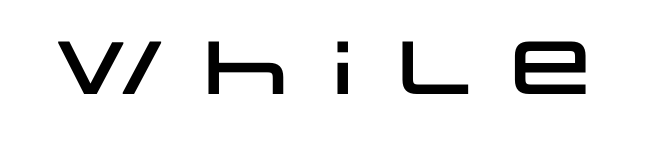
{"serif": "no", "italic": "no", "width": "wide", "stroke_contrast": "low", "x_height": "large", "monospaced": "no", "underline": "no", "glyph_px": 75}
